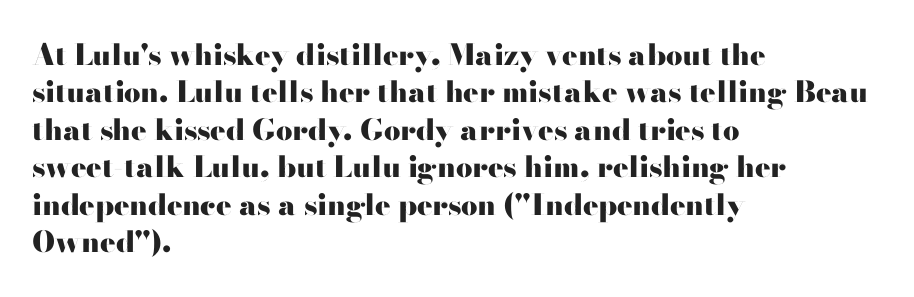
Q: Is the text bold? A: Yes.
Q: Is the text italic (slanted)? A: No, it is upright.
Q: Is the typeface a serif or a sans-serif typeface? A: Sans-serif.
Q: Is the text underlined? A: No.
Q: How is the paragraph aligned? A: Left-aligned.
Q: Is the spacing between letters normal or unusually wide? A: Normal.
Q: Is the spacing between lines tight, normal or loose? A: Normal.
Q: Width (condensed, normal, or wide)? A: Wide.
Q: Stroke contrast? A: High.
Q: x-height? A: Small.
Q: Monospaced? A: No.
